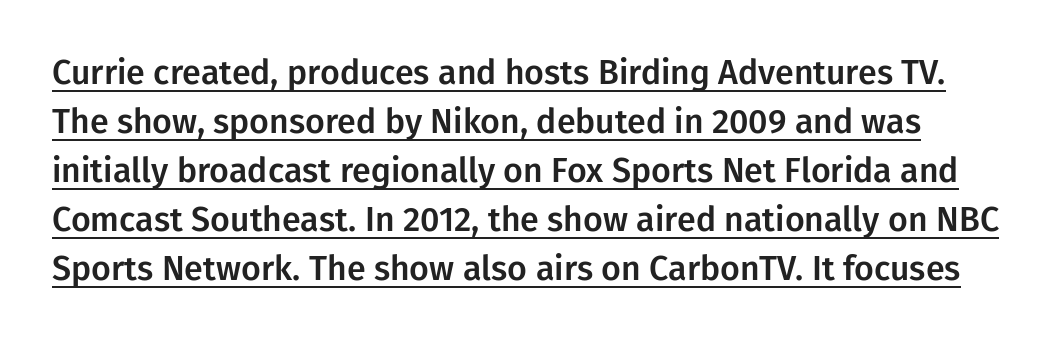
The glyphs in this specimen are sans serif. The typesetter has applied underlining to the passage shown. In terms of letterspacing, this is plain default setting. Each letter keeps its own natural width here, so spacing adapts to shape. The vertical gap from one line to the next is medium. Posture: straight, roman, zero tilt.
